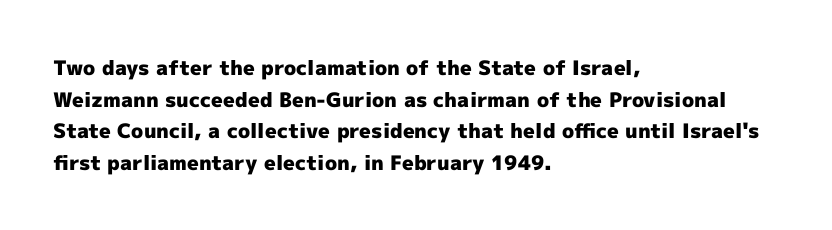
The image shows 20 px bold type, upright; set left-aligned, normal line spacing (1.58x), normal letter spacing, not underlined.
